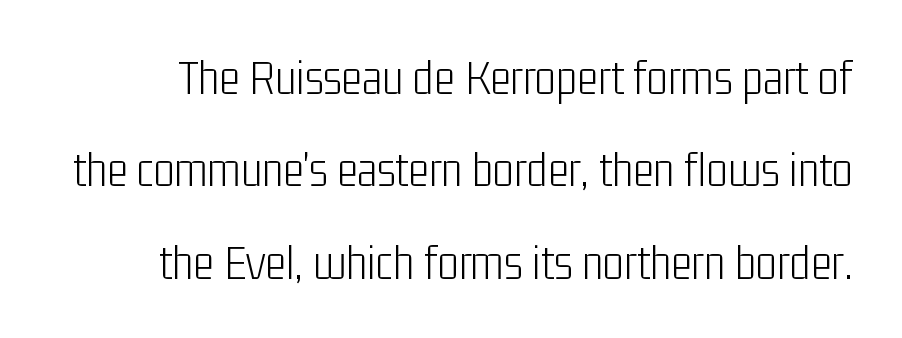
{"serif": "no", "italic": "no", "bold": "no", "weight": "light", "width": "condensed", "stroke_contrast": "low", "x_height": "medium", "monospaced": "no", "underline": "no", "line_spacing_ratio": 1.85, "letter_spacing": "normal", "letter_spacing_em": 0.0, "glyph_px": 50}
